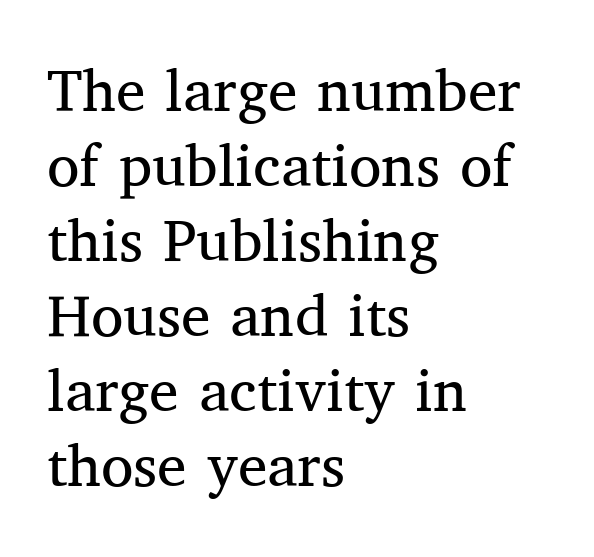
Q: Is the text bold? A: No.
Q: Is the text italic (slanted)? A: No, it is upright.
Q: Is the typeface a serif or a sans-serif typeface? A: Serif.
Q: Is the text underlined? A: No.
Q: How is the paragraph aligned? A: Left-aligned.
Q: Is the spacing between letters normal or unusually wide? A: Normal.
Q: Is the spacing between lines tight, normal or loose? A: Normal.
Q: Width (condensed, normal, or wide)? A: Normal.
Q: Stroke contrast? A: Medium.
Q: x-height? A: Medium.
Q: Monospaced? A: No.
